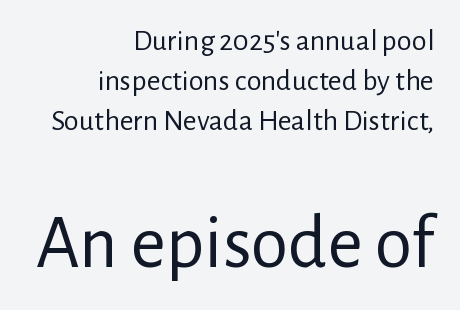
The image shows 76 px regular-weight sans-serif type, upright; set right-aligned, normal line spacing (1.33x), normal letter spacing, not underlined; the second (bottom) block is 2.53x larger; low stroke contrast and a medium x-height.
